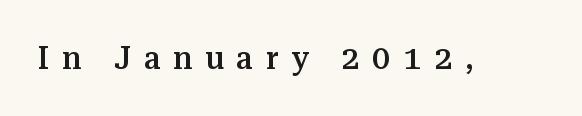
{"serif": "yes", "italic": "no", "bold": "semi", "weight": "semibold", "width": "normal", "stroke_contrast": "medium", "x_height": "medium", "monospaced": "no", "underline": "no", "letter_spacing": "wide", "letter_spacing_em": 0.38, "glyph_px": 33}
